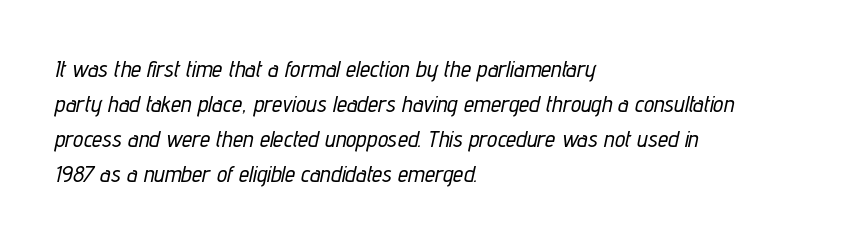
Students, observe: this is what conventionally led text looks like. Caption: standard tracking, unaltered. Emphasis-style slanted type is in use. Only glyphs here, with clear space below each row.
